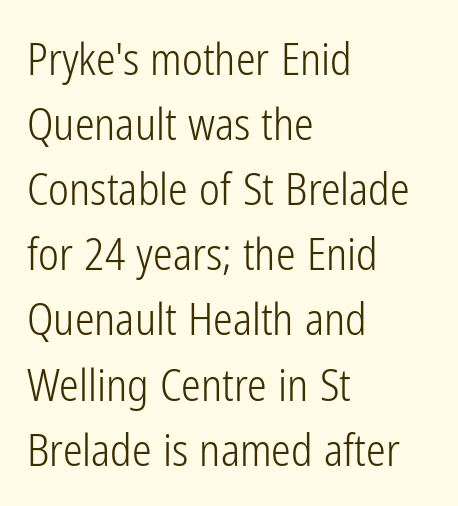
The image shows 44 px light, condensed sans-serif type, upright; set left-aligned, normal line spacing (1.48x), normal letter spacing, not underlined; low stroke contrast and a medium x-height.
